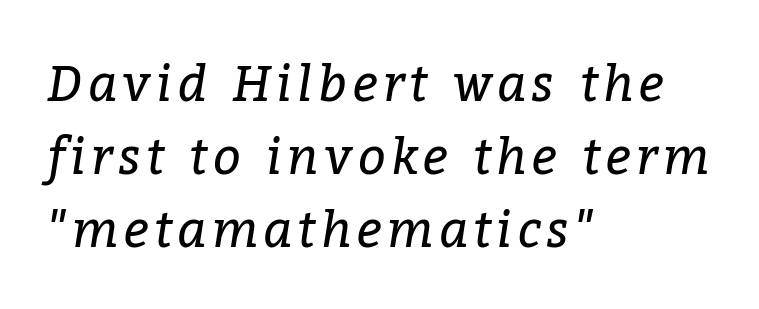
Slanted lettering throughout. Reading down the block, your eye returns to a fixed left position each line. The characters display serif detailing at their extremities. Is there much room between lines? A standard amount, neither cramped nor airy.
